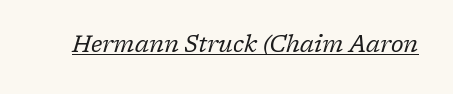
The image shows 23 px text type, italic (leaning right); set normal letter spacing, underlined.
